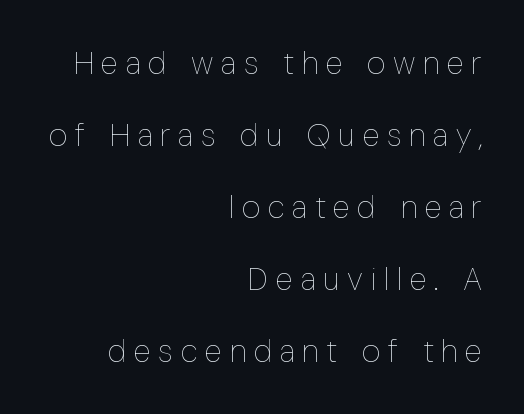
Q: Is the text bold? A: No.
Q: Is the text italic (slanted)? A: No, it is upright.
Q: Is the text underlined? A: No.
Q: How is the paragraph aligned? A: Right-aligned.
Q: Is the spacing between letters normal or unusually wide? A: Unusually wide.
Q: Is the spacing between lines tight, normal or loose? A: Loose.
Q: Width (condensed, normal, or wide)? A: Condensed.
Q: Stroke contrast? A: Low.
Q: x-height? A: Medium.
Q: Monospaced? A: No.
